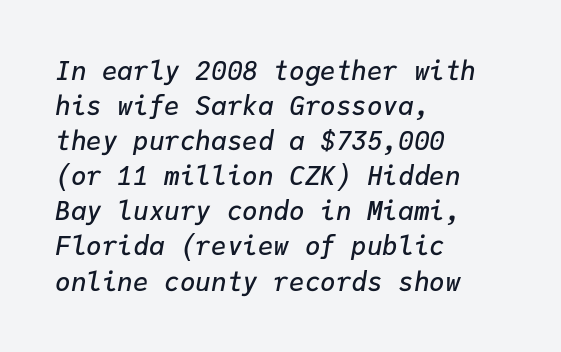
{"italic": "yes", "lean": "right", "slant_degrees": 9, "bold": "semi", "underline": "no", "align": "left", "line_spacing": "normal", "line_spacing_ratio": 1.35, "letter_spacing": "normal", "letter_spacing_em": 0.0, "glyph_px": 26}
